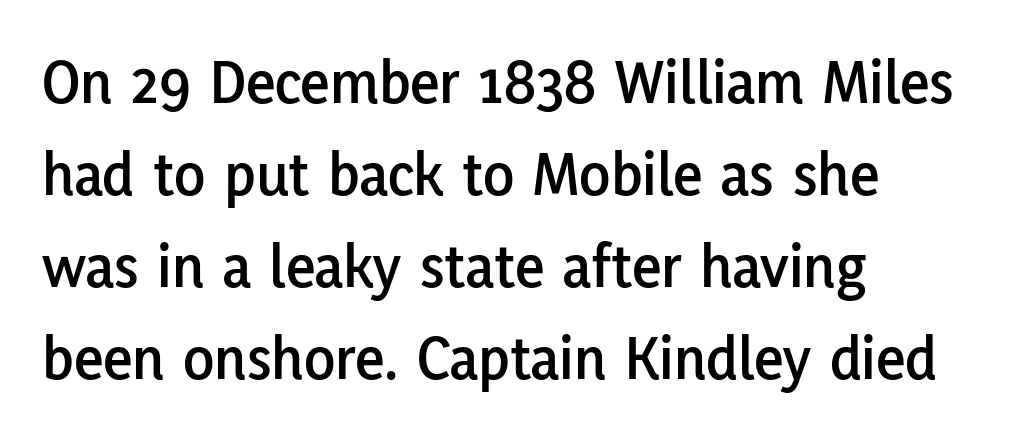
The image shows 64 px sans-serif type, upright; set left-aligned, normal line spacing (1.44x), normal letter spacing, not underlined; low stroke contrast and a medium x-height.
